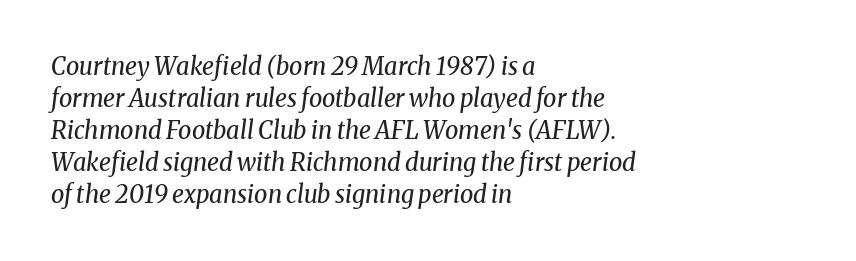
The image shows 24 px text type, italic (leaning right); set left-aligned, normal line spacing (1.33x), normal letter spacing, not underlined.
